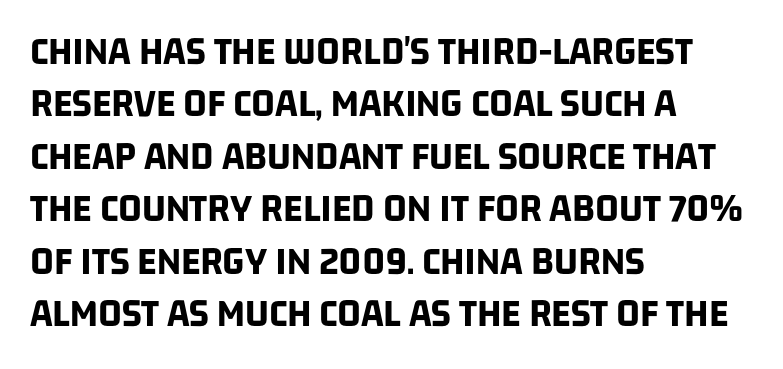
Q: Is the text bold? A: Yes.
Q: Is the typeface a serif or a sans-serif typeface? A: Sans-serif.
Q: Is the text underlined? A: No.
Q: How is the paragraph aligned? A: Left-aligned.
Q: Is the spacing between letters normal or unusually wide? A: Normal.
Q: Is the spacing between lines tight, normal or loose? A: Normal.
Q: Width (condensed, normal, or wide)? A: Condensed.
Q: Stroke contrast? A: Low.
Q: x-height? A: Large.
Q: Monospaced? A: No.
